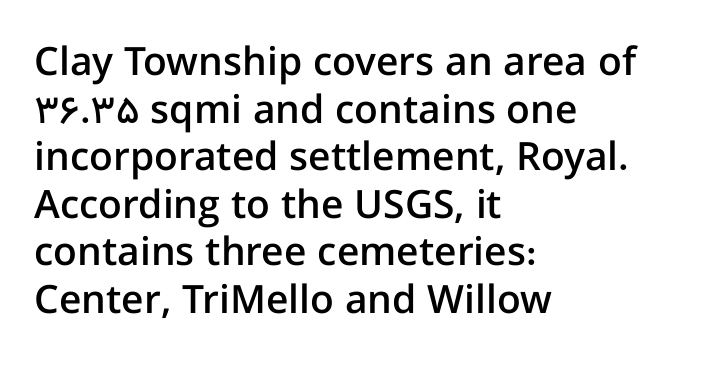
A somewhat darkened texture: the type is semibold rather than bold. The letters advance in unequal steps, a hallmark of proportional type. Notice how the passage keeps a crisp vertical edge on the left only. Students, note that the glyphs here touch the page at normal intervals. The font's upright variant was chosen for this text. Regarding serifs, this sample does without them.
